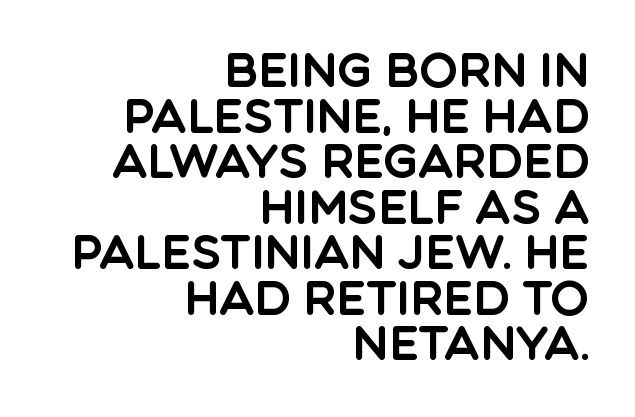
Q: Is the text italic (slanted)? A: No, it is upright.
Q: Is the typeface a serif or a sans-serif typeface? A: Sans-serif.
Q: Is the text underlined? A: No.
Q: How is the paragraph aligned? A: Right-aligned.
Q: Is the spacing between letters normal or unusually wide? A: Normal.
Q: Is the spacing between lines tight, normal or loose? A: Tight.
Q: Width (condensed, normal, or wide)? A: Normal.
Q: x-height? A: Large.
Q: Monospaced? A: No.
